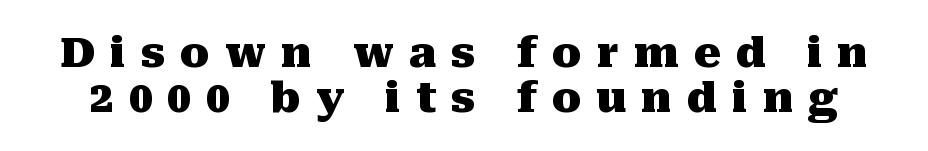
{"serif": "yes", "italic": "no", "bold": "yes", "weight": "heavy", "width": "normal", "stroke_contrast": "medium", "x_height": "medium", "monospaced": "no", "underline": "no", "line_spacing": "tight", "line_spacing_ratio": 1.07, "letter_spacing": "wide", "letter_spacing_em": 0.36, "glyph_px": 42}
